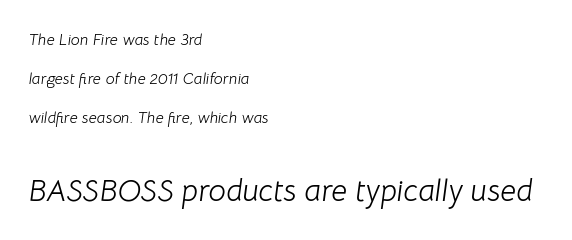
The image shows 31 px light type, italic (leaning right); set left-aligned, loose line spacing (2.43x), normal letter spacing, not underlined; the second (bottom) block is 1.94x larger; low stroke contrast and a medium x-height.
